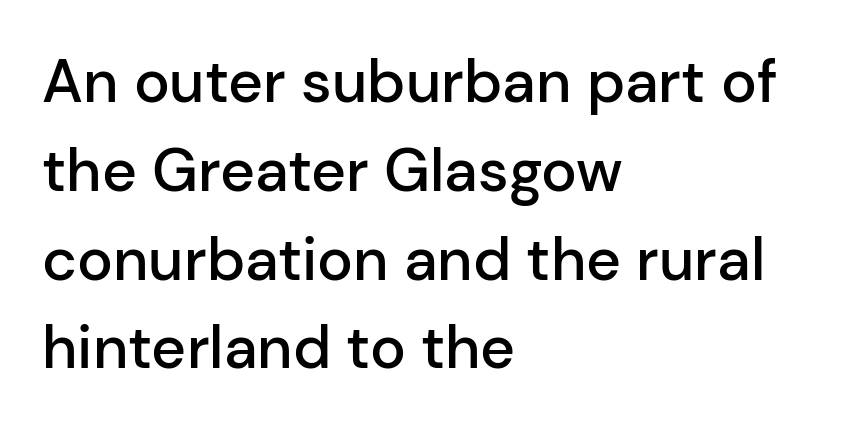
The image shows 60 px semibold sans-serif type, upright; set left-aligned, normal line spacing (1.48x), normal letter spacing, not underlined; low stroke contrast and a medium x-height.
